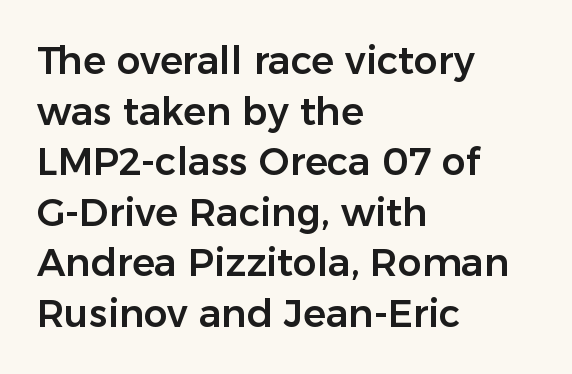
Q: Is the text italic (slanted)? A: No, it is upright.
Q: Is the typeface a serif or a sans-serif typeface? A: Sans-serif.
Q: Is the text underlined? A: No.
Q: How is the paragraph aligned? A: Left-aligned.
Q: Is the spacing between letters normal or unusually wide? A: Normal.
Q: Is the spacing between lines tight, normal or loose? A: Normal.
Q: Width (condensed, normal, or wide)? A: Normal.
Q: Stroke contrast? A: Low.
Q: x-height? A: Medium.
Q: Monospaced? A: No.
